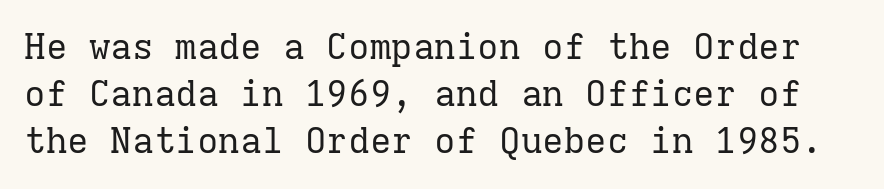
{"serif": "yes", "italic": "no", "bold": "no", "weight": "regular", "width": "normal", "stroke_contrast": "low", "x_height": "medium", "monospaced": "yes", "underline": "no", "line_spacing": "normal", "line_spacing_ratio": 1.31, "letter_spacing": "normal", "letter_spacing_em": 0.0, "glyph_px": 36}
